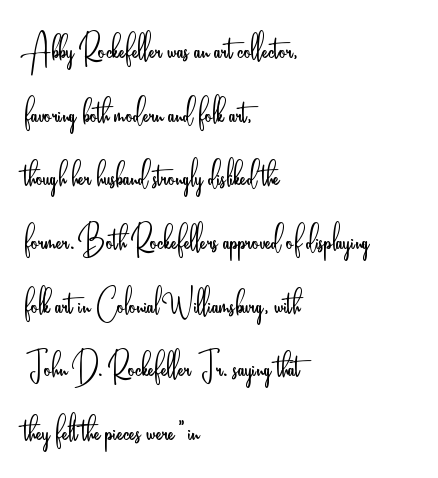
{"serif": "no", "bold": "no", "weight": "light", "width": "condensed", "stroke_contrast": "low", "x_height": "small", "monospaced": "no", "underline": "no", "align": "left", "line_spacing": "normal", "line_spacing_ratio": 1.48, "letter_spacing": "normal", "letter_spacing_em": 0.0, "glyph_px": 43}
